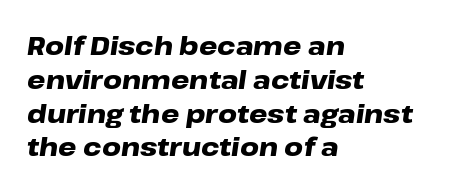
Q: Is the text bold? A: Yes.
Q: Is the text italic (slanted)? A: Yes, it leans right by about 8 degrees.
Q: Is the text underlined? A: No.
Q: How is the paragraph aligned? A: Left-aligned.
Q: Is the spacing between letters normal or unusually wide? A: Normal.
Q: Is the spacing between lines tight, normal or loose? A: Normal.
